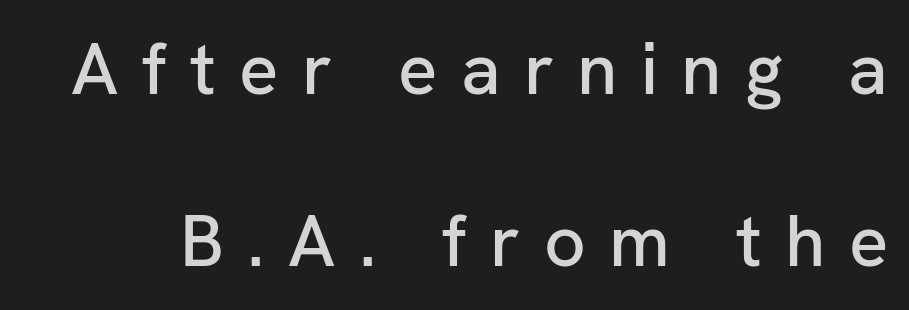
Has an underline been added? It has not. Think of a printed novel: that variable character pitch is what you see here. It's the straight-up-and-down kind of type. This sample uses expanded letter spacing, leaving extra air between glyphs. Compared with typical paragraphs, the rows here are farther apart. Does the type have serifs? No, each stem ends abruptly.
